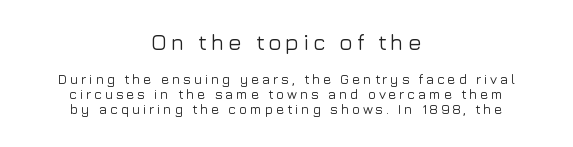
The image shows 22 px text type, upright; set centered, tight line spacing (1.09x), not underlined; the first (top) block is 1.57x larger.
